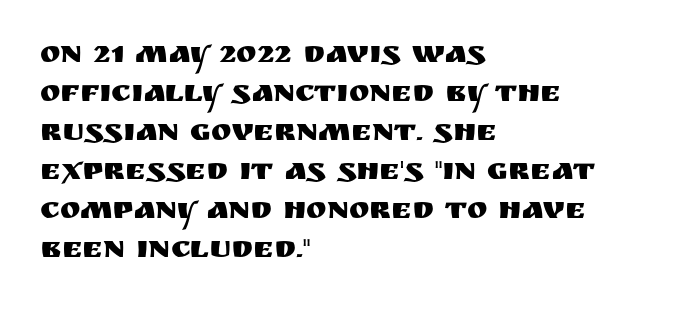
{"serif": "no", "italic": "no", "width": "normal", "stroke_contrast": "medium", "x_height": "large", "monospaced": "no", "underline": "no", "align": "left", "line_spacing": "normal", "line_spacing_ratio": 1.26, "letter_spacing": "normal", "letter_spacing_em": 0.0, "glyph_px": 31}
